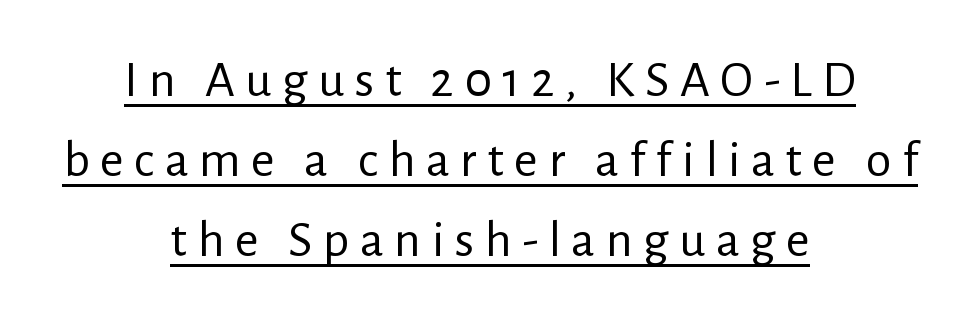
Q: Is the text bold? A: No.
Q: Is the text italic (slanted)? A: No, it is upright.
Q: Is the typeface a serif or a sans-serif typeface? A: Sans-serif.
Q: Is the text underlined? A: Yes.
Q: How is the paragraph aligned? A: Centered.
Q: Is the spacing between letters normal or unusually wide? A: Unusually wide.
Q: Is the spacing between lines tight, normal or loose? A: Normal.
Q: Width (condensed, normal, or wide)? A: Normal.
Q: Stroke contrast? A: Low.
Q: x-height? A: Medium.
Q: Monospaced? A: No.
